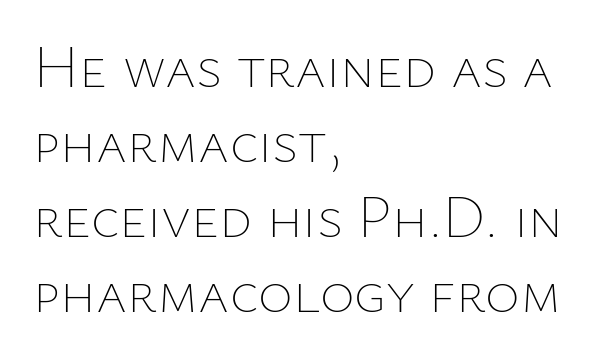
Visually the block forms a straight wall on the left and a jagged coastline on the right. One glance says typical: line gaps are just what's usual. This is not heavy type; no bold has been used. The letters stand upright; this is a roman face. You could call the tracking neutral — neither tight nor loose.
